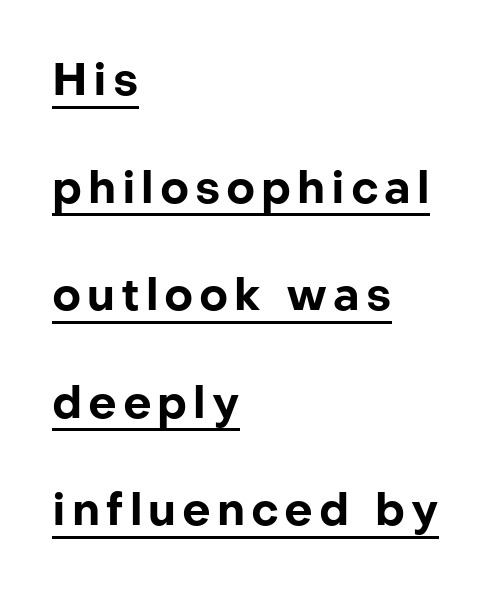
The image shows 45 px bold sans-serif type, upright; set left-aligned, loose line spacing (2.39x), underlined; low stroke contrast and a medium x-height.
